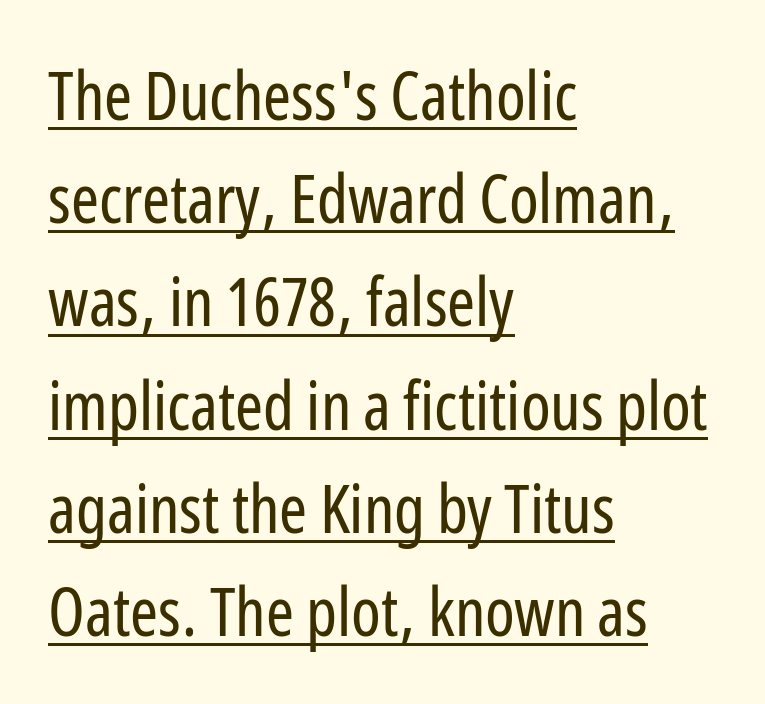
{"serif": "no", "italic": "no", "bold": "no", "weight": "regular", "width": "condensed", "stroke_contrast": "low", "x_height": "medium", "monospaced": "no", "underline": "yes", "align": "left", "line_spacing": "normal", "line_spacing_ratio": 1.54, "letter_spacing": "normal", "letter_spacing_em": 0.0, "glyph_px": 67}
